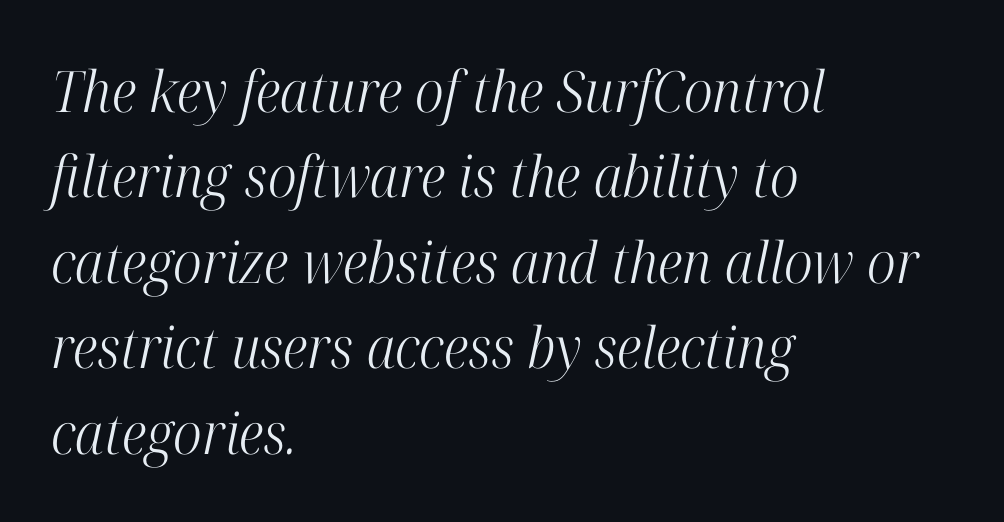
Q: Is the text bold? A: No.
Q: Is the text italic (slanted)? A: Yes, it leans right by about 12 degrees.
Q: Is the typeface a serif or a sans-serif typeface? A: Serif.
Q: Is the text underlined? A: No.
Q: How is the paragraph aligned? A: Left-aligned.
Q: Is the spacing between letters normal or unusually wide? A: Normal.
Q: Is the spacing between lines tight, normal or loose? A: Normal.
Q: Width (condensed, normal, or wide)? A: Condensed.
Q: Stroke contrast? A: High.
Q: x-height? A: Medium.
Q: Monospaced? A: No.
